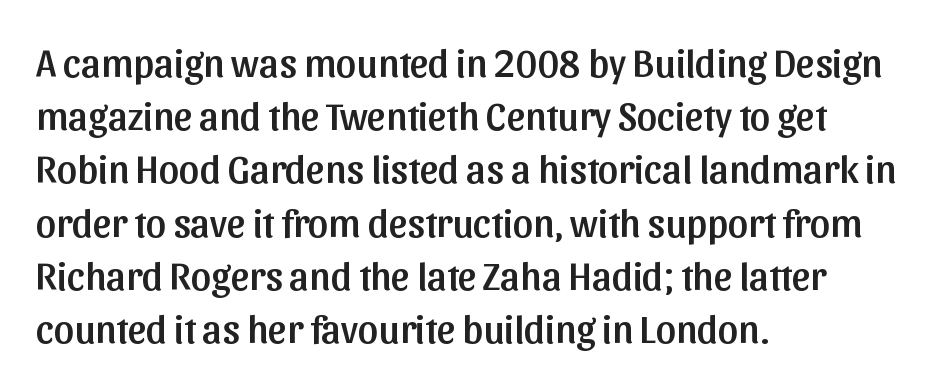
The image shows 40 px sans-serif type, upright; set left-aligned, normal line spacing (1.33x), normal letter spacing, not underlined; low stroke contrast and a medium x-height.
